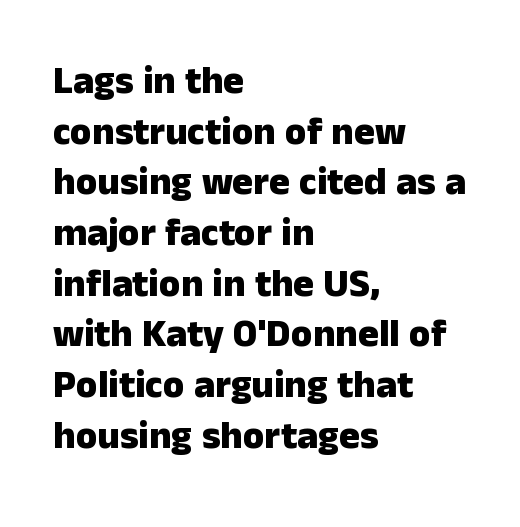
Baseline-to-baseline distance is the conventional proportion of letter height. This rendering uses left alignment, leaving the right contour irregular. Bare-footed words on every line. Do the characters align in a grid? No, the font is proportional. Classification — sans serif.
